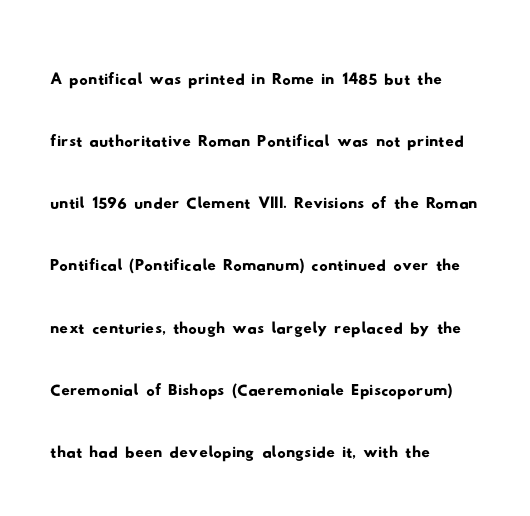
Q: Is the typeface a serif or a sans-serif typeface? A: Sans-serif.
Q: Is the text underlined? A: No.
Q: How is the paragraph aligned? A: Left-aligned.
Q: Is the spacing between letters normal or unusually wide? A: Normal.
Q: Is the spacing between lines tight, normal or loose? A: Normal.
Q: Width (condensed, normal, or wide)? A: Wide.
Q: Stroke contrast? A: Low.
Q: x-height? A: Small.
Q: Monospaced? A: No.
